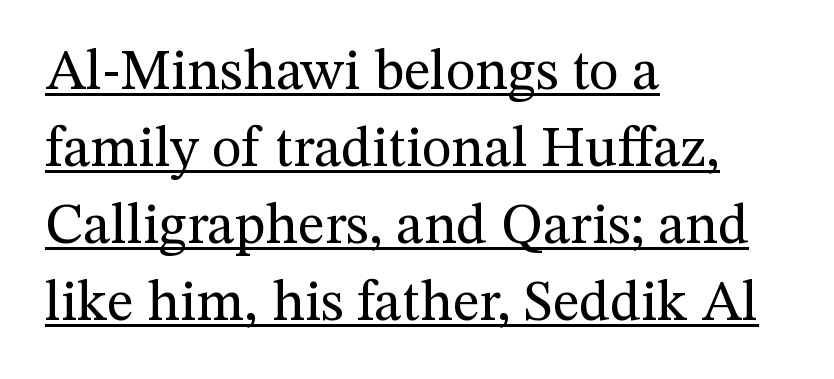
{"serif": "yes", "italic": "no", "bold": "no", "weight": "regular", "width": "normal", "stroke_contrast": "medium", "x_height": "medium", "monospaced": "no", "underline": "yes", "align": "left", "line_spacing": "normal", "line_spacing_ratio": 1.35, "letter_spacing": "normal", "letter_spacing_em": 0.0, "glyph_px": 57}
